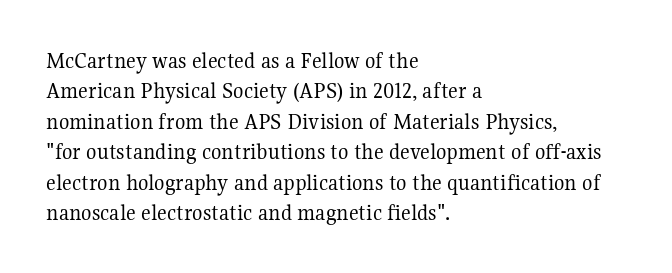
{"italic": "no", "bold": "no", "underline": "no", "align": "left", "line_spacing": "normal", "line_spacing_ratio": 1.27, "letter_spacing": "normal", "letter_spacing_em": 0.0, "glyph_px": 24}
